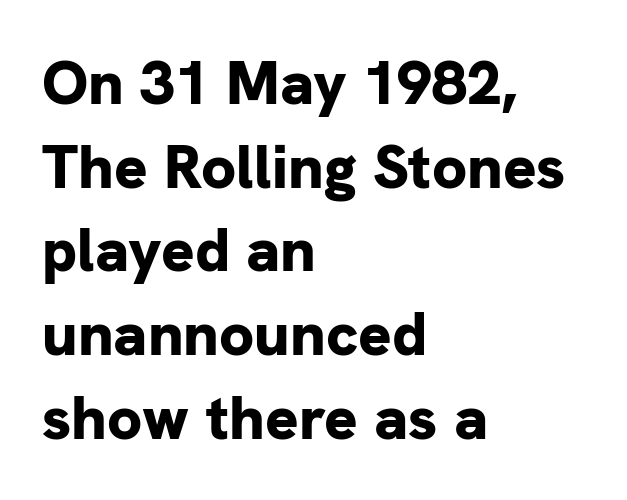
A typesetter would call this proportional, since set widths differ per character. Vertically, the passage feels balanced, rows spaced as you'd expect. These words are printed bold, with thick strokes throughout. The letters stand straight up with perfectly vertical stems.
